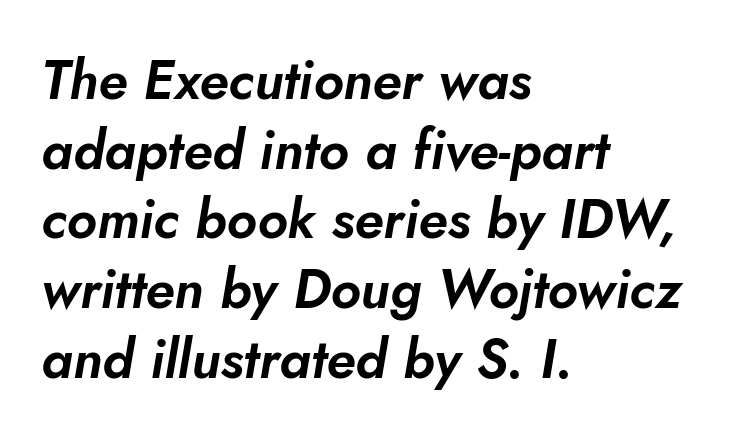
The image shows 54 px text type, italic (leaning right); set left-aligned, normal line spacing (1.29x), normal letter spacing, not underlined; low stroke contrast and a small x-height.
